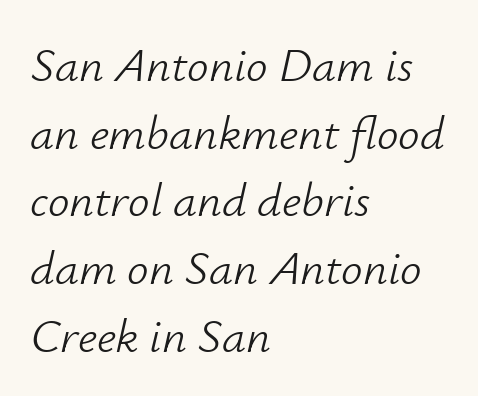
An italicized treatment has been applied to the whole sample. Stroke mass is kept to a normal reading level or below. The lines in this sample share a left origin and differ only in where they stop. A clean baseline with only descenders dipping below it.
